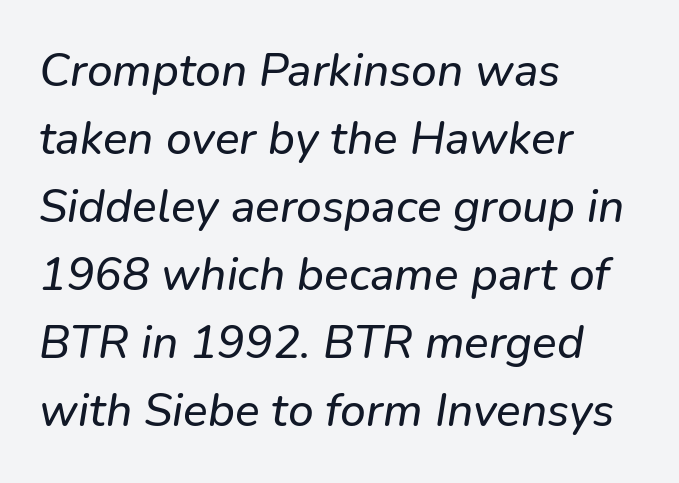
{"serif": "no", "width": "normal", "stroke_contrast": "low", "x_height": "medium", "monospaced": "no", "underline": "no", "align": "left", "line_spacing": "normal", "line_spacing_ratio": 1.48, "letter_spacing": "normal", "letter_spacing_em": 0.0, "glyph_px": 46}
